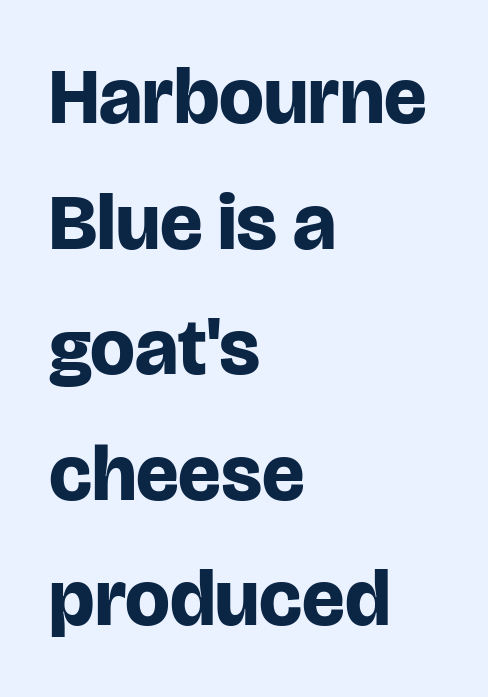
The image shows 79 px bold sans-serif type, upright; set left-aligned, normal line spacing (1.59x), normal letter spacing, not underlined; low stroke contrast and a large x-height.
